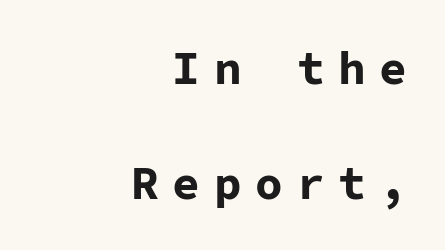
The image shows 46 px bold sans-serif type, upright, monospaced; set right-aligned, loose line spacing (2.5x), unusually wide letter spacing (+0.3 em), not underlined; low stroke contrast and a medium x-height.
